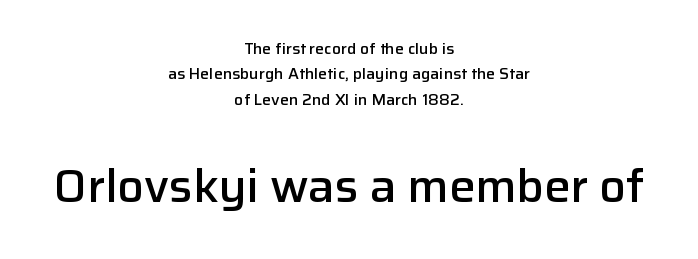
No word sits above an underline. Unlike a traditional serif, this face leaves its strokes unadorned. Compared with a flush-left layout, this one balances lines on the center instead. Evenly set lines give the paragraph a standard silhouette. The font is running at a semibold setting, under full bold.
